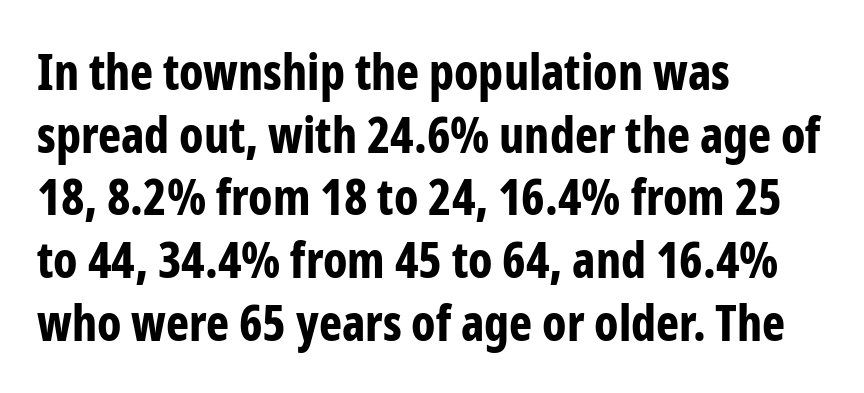
Q: Is the text bold? A: Yes.
Q: Is the text italic (slanted)? A: No, it is upright.
Q: Is the typeface a serif or a sans-serif typeface? A: Sans-serif.
Q: Is the text underlined? A: No.
Q: How is the paragraph aligned? A: Left-aligned.
Q: Is the spacing between letters normal or unusually wide? A: Normal.
Q: Is the spacing between lines tight, normal or loose? A: Normal.
Q: Width (condensed, normal, or wide)? A: Condensed.
Q: Stroke contrast? A: Low.
Q: x-height? A: Medium.
Q: Monospaced? A: No.
